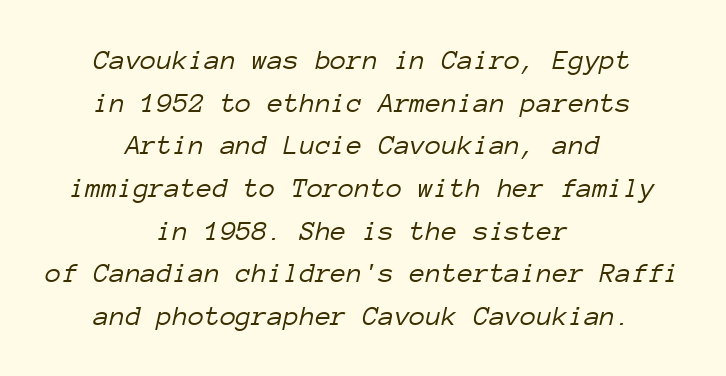
Words appear dense and cohesive because spacing is normal. A bare baseline throughout the passage. Does the copy run flush right? No — it is centered line by line. Vertical stems look standard width or narrower in stroke. This is oblique type, the kind used for emphasis or titles.
